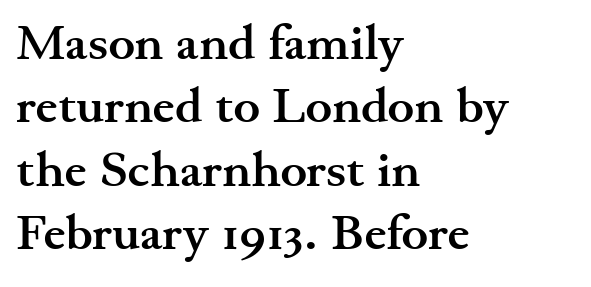
{"serif": "yes", "italic": "no", "bold": "yes", "weight": "semibold", "width": "wide", "stroke_contrast": "medium", "x_height": "small", "monospaced": "no", "underline": "no", "align": "left", "line_spacing": "normal", "line_spacing_ratio": 1.27, "letter_spacing": "normal", "letter_spacing_em": 0.0, "glyph_px": 50}
